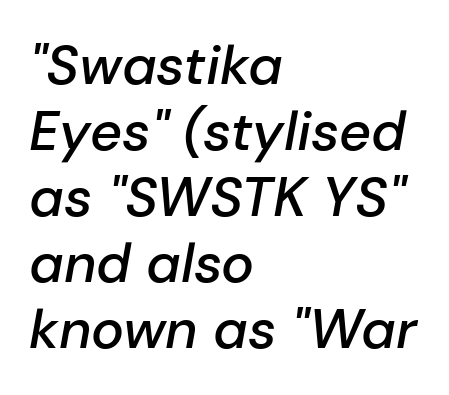
The image shows 55 px semibold type, italic (leaning right); set left-aligned, line spacing 1.2x, normal letter spacing, not underlined; low stroke contrast and a medium x-height.
